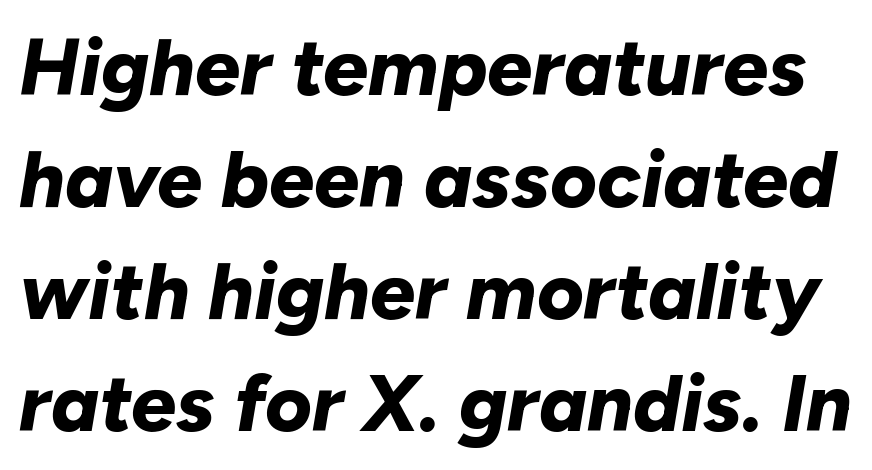
Standard letterfit; no display-style spreading of the glyphs. Every character sits at an angle, as italics do. Is the type bold? Yes — the strokes are clearly thick and heavy. The designer left line spacing at the default. Do the characters align in a grid? No, the font is proportional.
